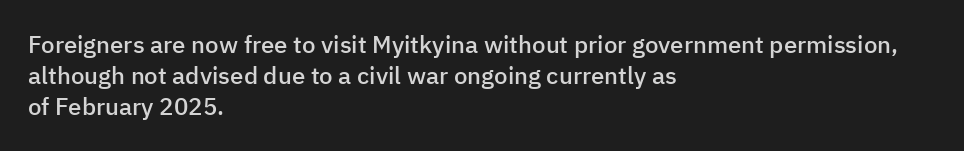
Q: Is the text bold? A: Semi-bold.
Q: Is the text italic (slanted)? A: No, it is upright.
Q: Is the text underlined? A: No.
Q: How is the paragraph aligned? A: Left-aligned.
Q: Is the spacing between letters normal or unusually wide? A: Normal.
Q: Is the spacing between lines tight, normal or loose? A: Normal.
